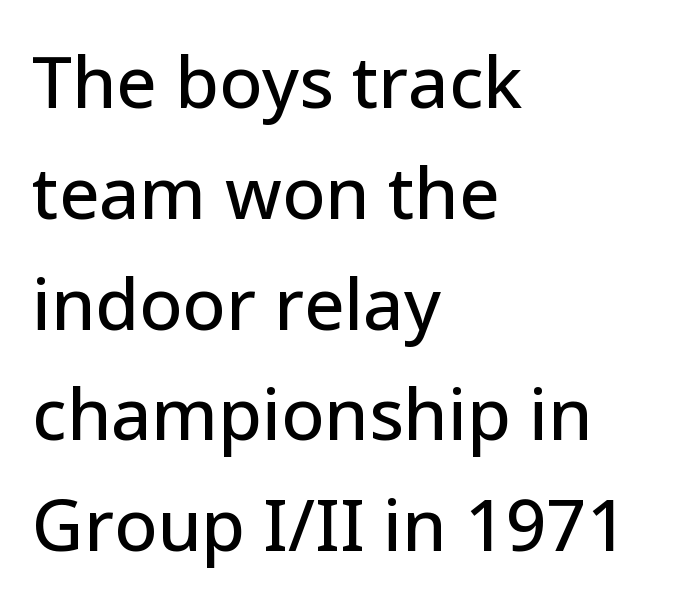
{"serif": "no", "italic": "no", "width": "normal", "stroke_contrast": "low", "x_height": "medium", "monospaced": "no", "underline": "no", "align": "left", "line_spacing": "normal", "line_spacing_ratio": 1.56, "letter_spacing": "normal", "letter_spacing_em": 0.0, "glyph_px": 71}
